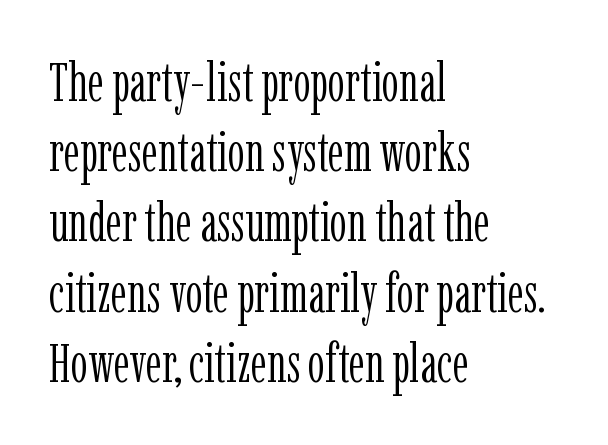
The image shows 54 px light, condensed serif type, upright; set left-aligned, normal line spacing (1.3x), normal letter spacing, not underlined; low stroke contrast and a medium x-height.
